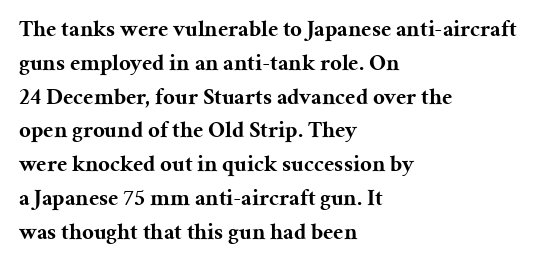
{"italic": "no", "bold": "yes", "underline": "no", "align": "left", "line_spacing": "normal", "line_spacing_ratio": 1.47, "letter_spacing": "normal", "letter_spacing_em": 0.0, "glyph_px": 23}
